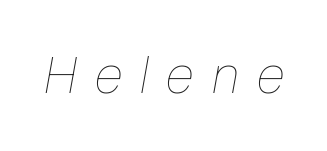
Q: Is the text bold? A: No.
Q: Is the text italic (slanted)? A: Yes, it leans right by about 10 degrees.
Q: Is the text underlined? A: No.
Q: Is the spacing between letters normal or unusually wide? A: Unusually wide.
Q: Width (condensed, normal, or wide)? A: Condensed.
Q: Stroke contrast? A: Low.
Q: x-height? A: Medium.
Q: Monospaced? A: No.
